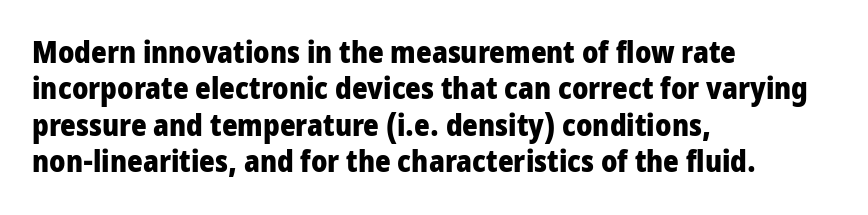
Q: Is the text bold? A: Yes.
Q: Is the text italic (slanted)? A: No, it is upright.
Q: Is the typeface a serif or a sans-serif typeface? A: Sans-serif.
Q: Is the text underlined? A: No.
Q: How is the paragraph aligned? A: Left-aligned.
Q: Is the spacing between letters normal or unusually wide? A: Normal.
Q: Width (condensed, normal, or wide)? A: Condensed.
Q: Stroke contrast? A: Low.
Q: x-height? A: Large.
Q: Monospaced? A: No.
